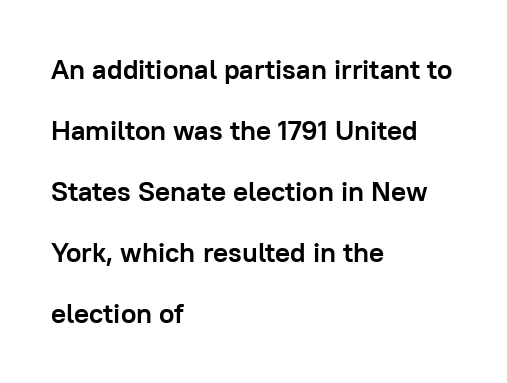
Nope, no serifs anywhere on these letters. Varying glyph widths throughout — classic text-font behaviour. Airy leading. The letterforms sit shoulder to shoulder at normal distance.
